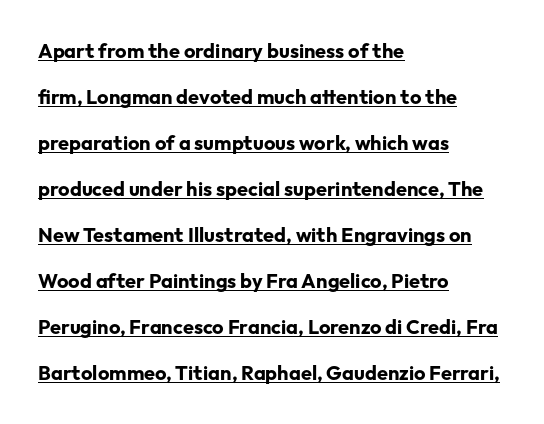
Q: Is the text bold? A: Yes.
Q: Is the text italic (slanted)? A: No, it is upright.
Q: Is the text underlined? A: Yes.
Q: How is the paragraph aligned? A: Left-aligned.
Q: Is the spacing between letters normal or unusually wide? A: Normal.
Q: Is the spacing between lines tight, normal or loose? A: Loose.
